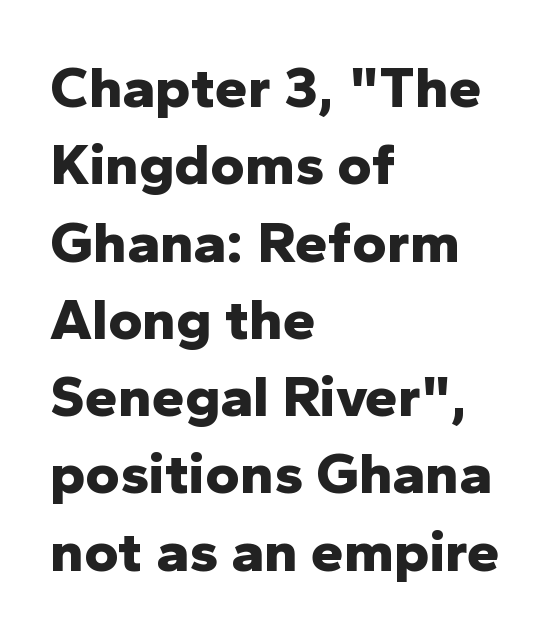
Posture: straight, roman, zero tilt. Are there feet on the stems? There aren't — it's a sans. Words float on clear page, feet unadorned. Where is the straight margin? On the left.
